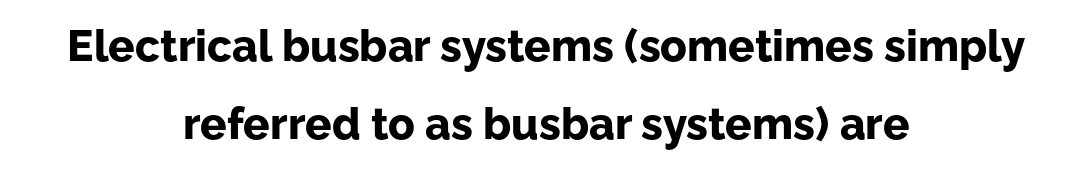
{"serif": "no", "italic": "no", "bold": "yes", "weight": "bold", "width": "normal", "stroke_contrast": "low", "x_height": "medium", "monospaced": "no", "underline": "no", "align": "center", "line_spacing_ratio": 1.77, "letter_spacing": "normal", "letter_spacing_em": 0.0, "glyph_px": 44}
